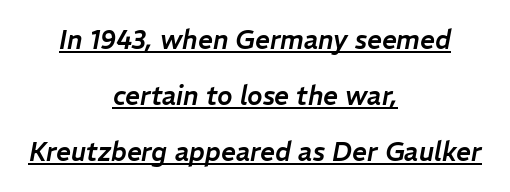
The image shows 26 px text type, italic (leaning right); set centered, loose line spacing (2.15x), normal letter spacing, underlined.
